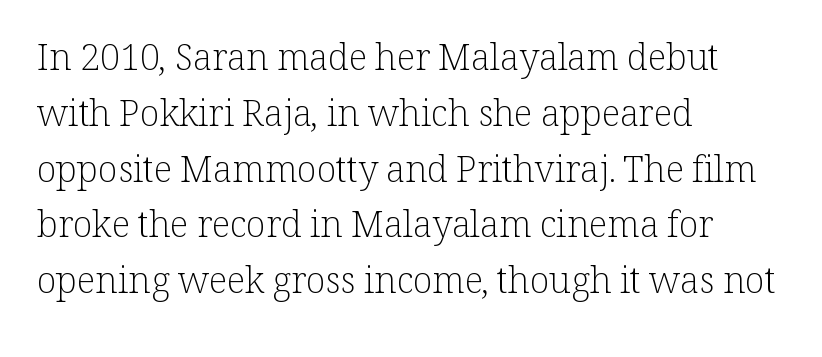
{"serif": "yes", "italic": "no", "bold": "no", "weight": "light", "width": "normal", "stroke_contrast": "low", "x_height": "medium", "monospaced": "no", "underline": "no", "align": "left", "line_spacing": "normal", "line_spacing_ratio": 1.55, "letter_spacing": "normal", "letter_spacing_em": 0.0, "glyph_px": 36}
